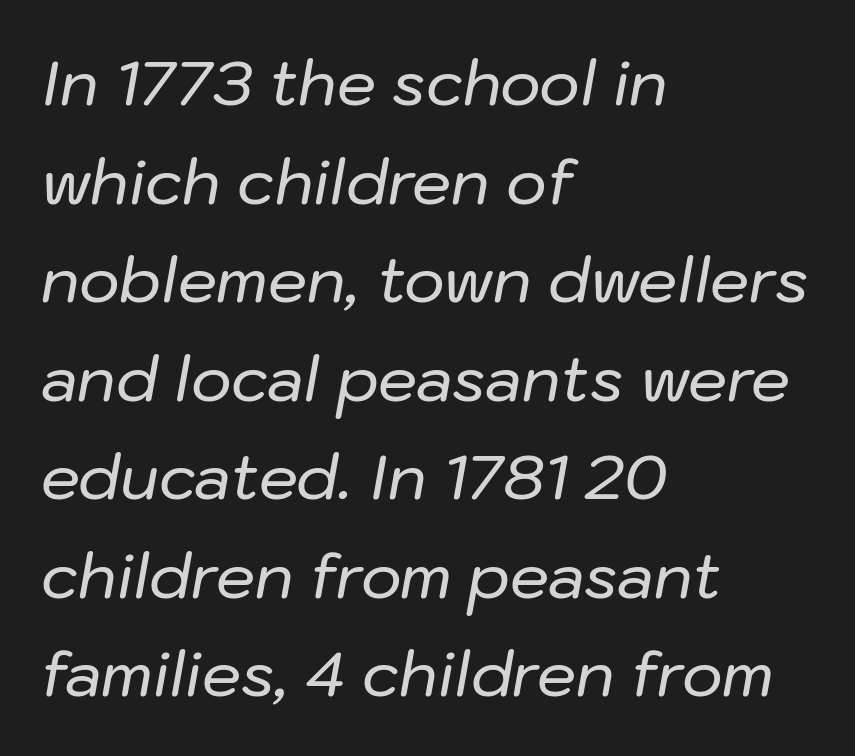
Q: Is the text italic (slanted)? A: Yes, it leans right by about 10 degrees.
Q: Is the text underlined? A: No.
Q: How is the paragraph aligned? A: Left-aligned.
Q: Is the spacing between letters normal or unusually wide? A: Normal.
Q: Is the spacing between lines tight, normal or loose? A: Normal.
Q: Width (condensed, normal, or wide)? A: Normal.
Q: Stroke contrast? A: Low.
Q: x-height? A: Medium.
Q: Monospaced? A: No.
